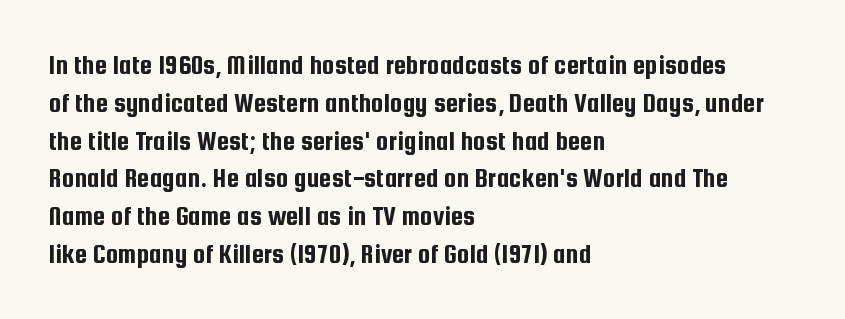
Q: Is the text italic (slanted)? A: No, it is upright.
Q: Is the typeface a serif or a sans-serif typeface? A: Sans-serif.
Q: Is the text underlined? A: No.
Q: How is the paragraph aligned? A: Left-aligned.
Q: Is the spacing between letters normal or unusually wide? A: Normal.
Q: Is the spacing between lines tight, normal or loose? A: Normal.
Q: Width (condensed, normal, or wide)? A: Condensed.
Q: Stroke contrast? A: Low.
Q: x-height? A: Medium.
Q: Monospaced? A: No.
